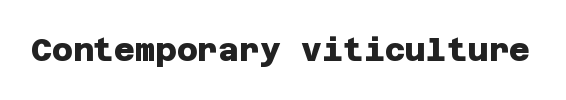
Q: Is the text bold? A: Yes.
Q: Is the typeface a serif or a sans-serif typeface? A: Sans-serif.
Q: Is the text underlined? A: No.
Q: Is the spacing between letters normal or unusually wide? A: Normal.
Q: Width (condensed, normal, or wide)? A: Normal.
Q: Stroke contrast? A: Low.
Q: x-height? A: Large.
